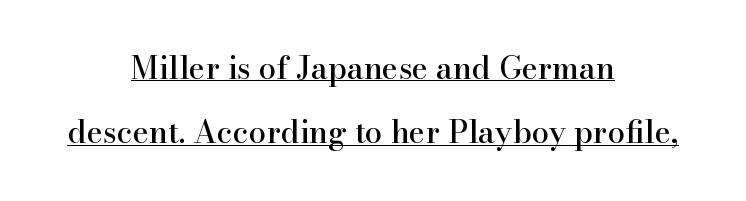
Q: Is the text italic (slanted)? A: No, it is upright.
Q: Is the typeface a serif or a sans-serif typeface? A: Serif.
Q: Is the text underlined? A: Yes.
Q: How is the paragraph aligned? A: Centered.
Q: Is the spacing between letters normal or unusually wide? A: Normal.
Q: Is the spacing between lines tight, normal or loose? A: Loose.
Q: Width (condensed, normal, or wide)? A: Normal.
Q: Stroke contrast? A: High.
Q: x-height? A: Small.
Q: Monospaced? A: No.
